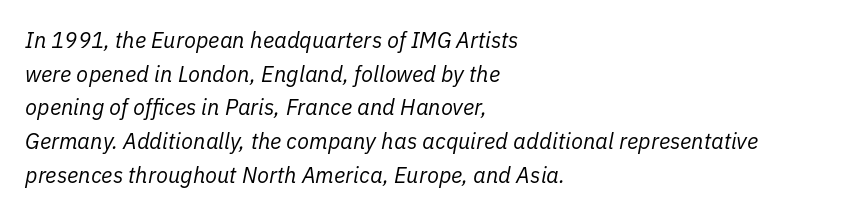
{"italic": "yes", "lean": "right", "slant_degrees": 11, "bold": "no", "underline": "no", "align": "left", "line_spacing": "normal", "line_spacing_ratio": 1.53, "letter_spacing": "normal", "letter_spacing_em": 0.0, "glyph_px": 22}
